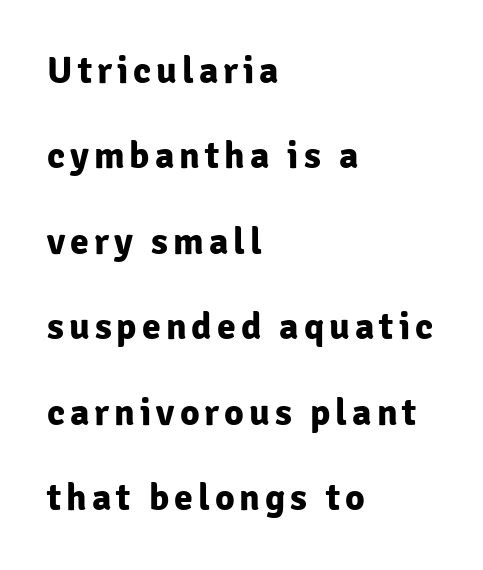
The image shows 38 px bold sans-serif type, upright; set left-aligned, loose line spacing (2.25x), not underlined; low stroke contrast and a medium x-height.
